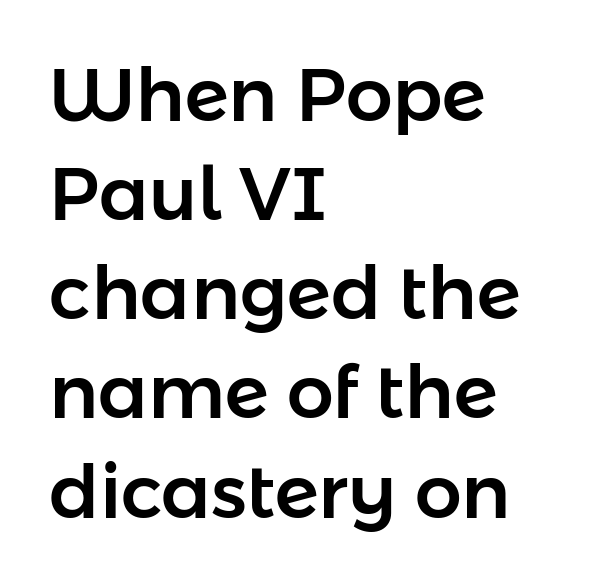
Q: Is the text italic (slanted)? A: No, it is upright.
Q: Is the typeface a serif or a sans-serif typeface? A: Sans-serif.
Q: Is the text underlined? A: No.
Q: How is the paragraph aligned? A: Left-aligned.
Q: Is the spacing between letters normal or unusually wide? A: Normal.
Q: Is the spacing between lines tight, normal or loose? A: Normal.
Q: Width (condensed, normal, or wide)? A: Normal.
Q: Stroke contrast? A: Low.
Q: x-height? A: Medium.
Q: Monospaced? A: No.
